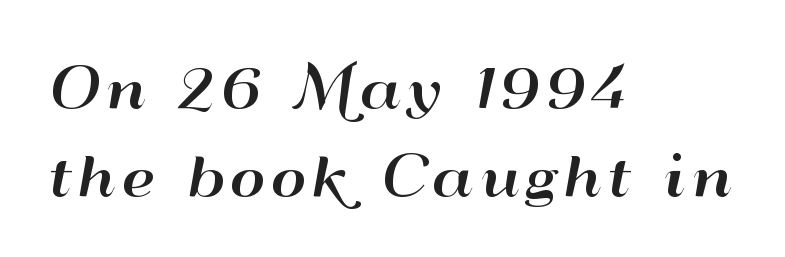
{"serif": "no", "width": "wide", "stroke_contrast": "high", "x_height": "small", "monospaced": "no", "underline": "no", "align": "left", "line_spacing": "normal", "line_spacing_ratio": 1.63, "glyph_px": 54}
